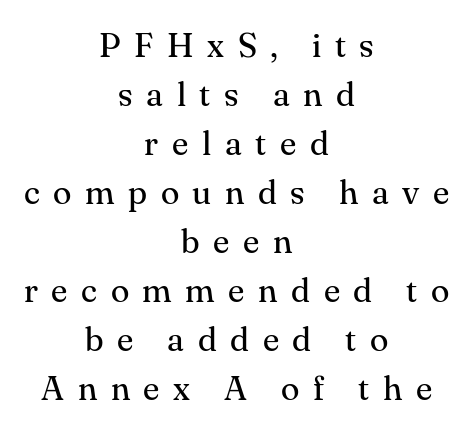
Q: Is the text bold? A: No.
Q: Is the text italic (slanted)? A: No, it is upright.
Q: Is the typeface a serif or a sans-serif typeface? A: Serif.
Q: Is the text underlined? A: No.
Q: How is the paragraph aligned? A: Centered.
Q: Is the spacing between letters normal or unusually wide? A: Unusually wide.
Q: Is the spacing between lines tight, normal or loose? A: Normal.
Q: Width (condensed, normal, or wide)? A: Normal.
Q: Stroke contrast? A: Medium.
Q: x-height? A: Small.
Q: Monospaced? A: No.
